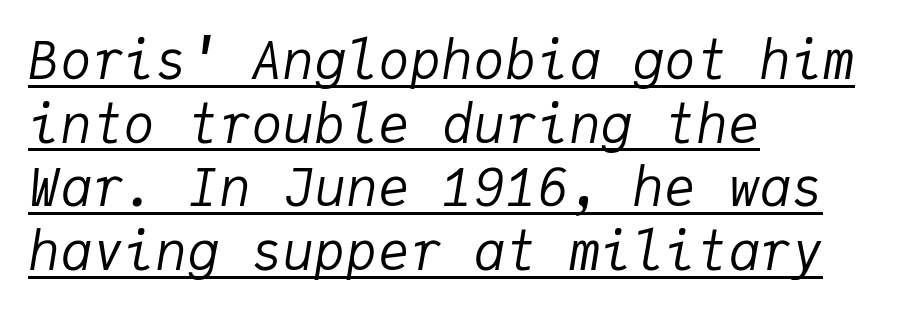
The image shows 53 px regular-weight type, italic (leaning right), monospaced; set left-aligned, line spacing 1.2x, normal letter spacing, underlined; low stroke contrast and a medium x-height.
